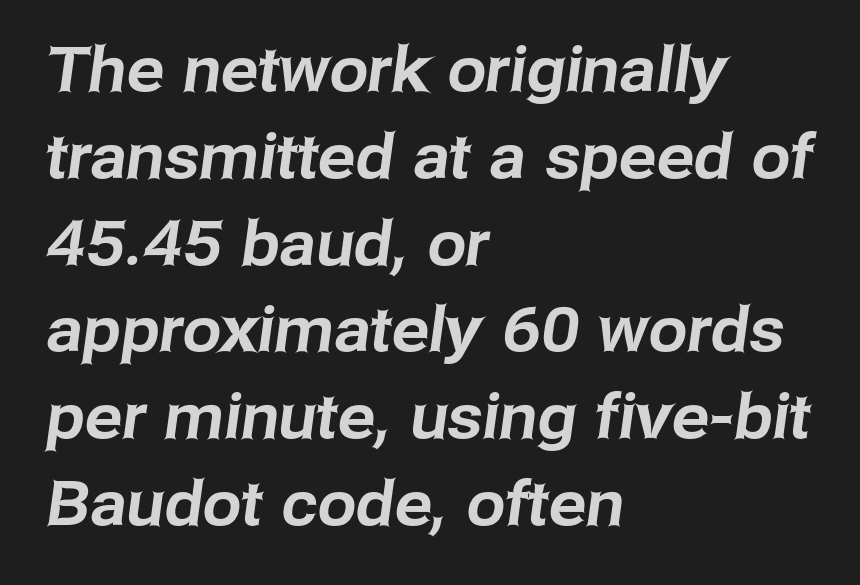
{"serif": "no", "width": "normal", "stroke_contrast": "low", "x_height": "medium", "monospaced": "no", "underline": "no", "align": "left", "line_spacing": "normal", "line_spacing_ratio": 1.4, "letter_spacing": "normal", "letter_spacing_em": 0.0, "glyph_px": 62}
